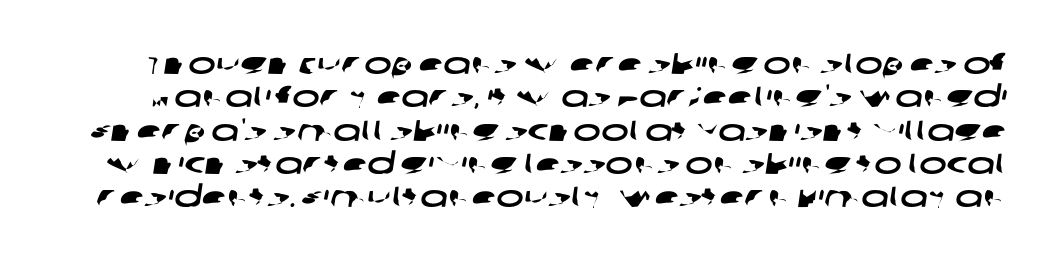
The designer dialed line spacing down below the default. The designer went with a sans here, leaving each stem footless. Any mark beneath the type? The region is blank. The face used here is proportionally spaced, like ordinary book or web type. Observe the ordinary spacing: letters are neighbours, not strangers.
